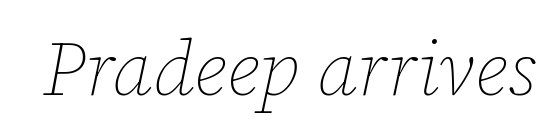
The image shows 76 px thin type, italic (leaning right); set normal letter spacing, not underlined; low stroke contrast and a medium x-height.
